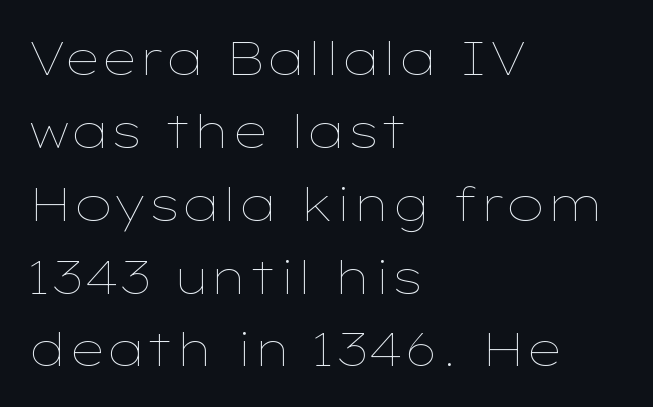
Weight: in the light-to-regular range. Vertical spacing — default. The face used here is rendered with its standard letterfit. Character widths vary here, with narrow letters taking less room than wide ones. Underlining? Definitely not there.
